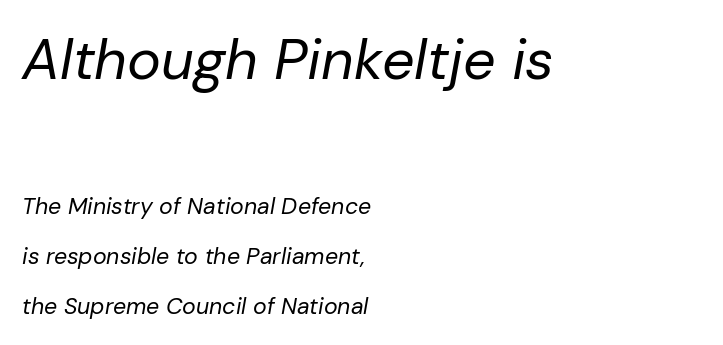
Anything drawn beneath the words? Only blank space. All the whitespace from short lines collects on the right. Horizontal bands of white between lines are thick stripes. The typeface has the unassuming heft of standard copy or less.
